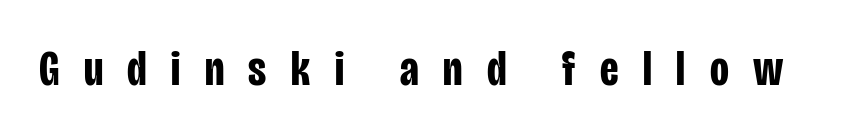
Q: Is the text bold? A: Yes.
Q: Is the text italic (slanted)? A: No, it is upright.
Q: Is the typeface a serif or a sans-serif typeface? A: Sans-serif.
Q: Is the text underlined? A: No.
Q: Is the spacing between letters normal or unusually wide? A: Unusually wide.
Q: Width (condensed, normal, or wide)? A: Condensed.
Q: Stroke contrast? A: Low.
Q: x-height? A: Large.
Q: Monospaced? A: No.
